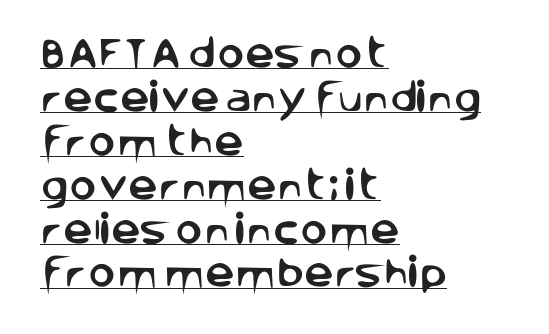
The image shows 33 px sans-serif type, upright; set left-aligned, normal line spacing (1.33x), normal letter spacing, underlined; low stroke contrast and a large x-height.
